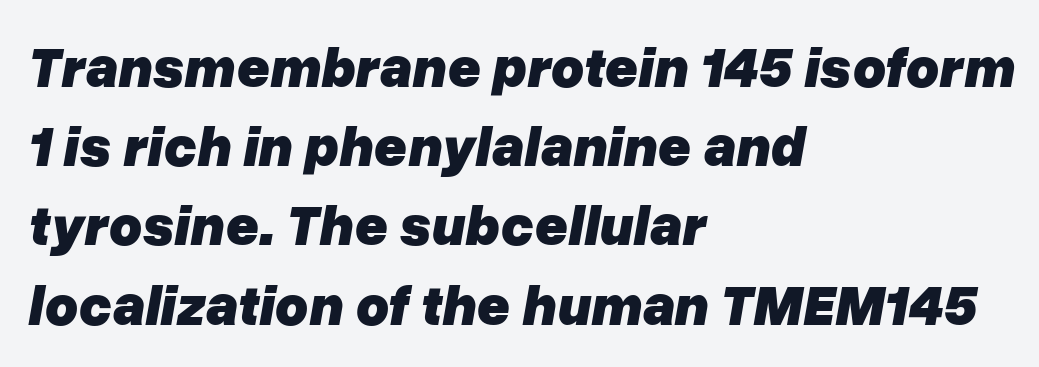
Notice how descenders clear the ascenders below comfortably — that's standard leading. A typesetter would call this proportional, since set widths differ per character. The specimen reads as italic at a glance. Honestly, the letter spacing is just normal — you wouldn't notice it.
